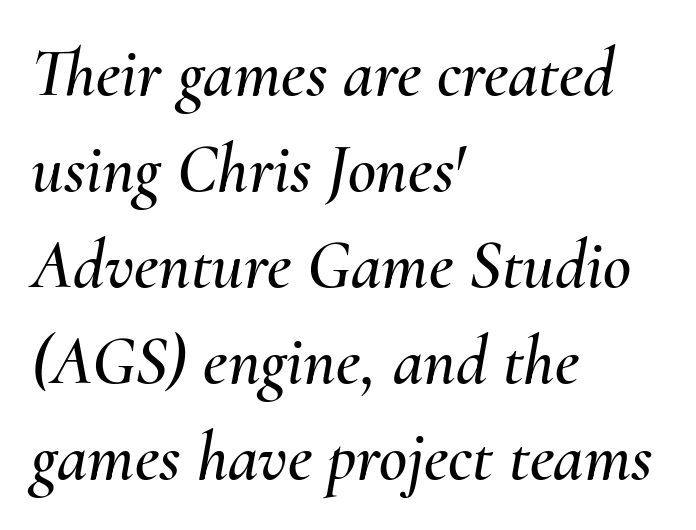
The image shows 69 px text type, italic (leaning right); set left-aligned, normal line spacing (1.39x), normal letter spacing, not underlined; medium stroke contrast and a small x-height.
